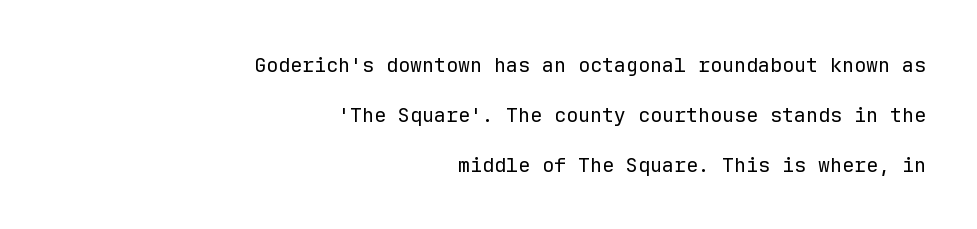
Q: Is the text bold? A: No.
Q: Is the text italic (slanted)? A: No, it is upright.
Q: Is the text underlined? A: No.
Q: How is the paragraph aligned? A: Right-aligned.
Q: Is the spacing between letters normal or unusually wide? A: Normal.
Q: Is the spacing between lines tight, normal or loose? A: Loose.
